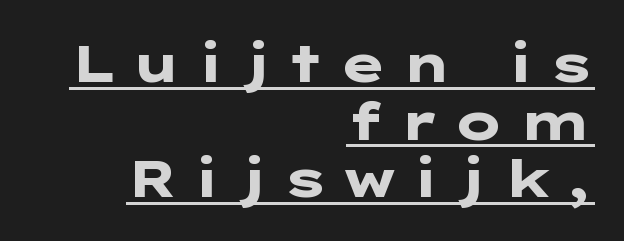
Q: Is the text bold? A: Yes.
Q: Is the text italic (slanted)? A: No, it is upright.
Q: Is the typeface a serif or a sans-serif typeface? A: Sans-serif.
Q: Is the text underlined? A: Yes.
Q: How is the paragraph aligned? A: Right-aligned.
Q: Is the spacing between letters normal or unusually wide? A: Unusually wide.
Q: Is the spacing between lines tight, normal or loose? A: Tight.
Q: Width (condensed, normal, or wide)? A: Wide.
Q: Stroke contrast? A: Low.
Q: x-height? A: Medium.
